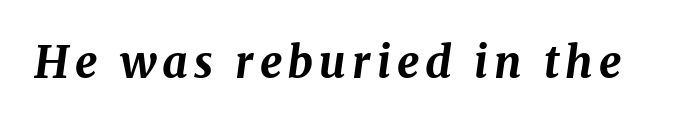
Q: Is the text bold? A: Yes.
Q: Is the text italic (slanted)? A: Yes, it leans right by about 8 degrees.
Q: Is the text underlined? A: No.
Q: Width (condensed, normal, or wide)? A: Normal.
Q: Stroke contrast? A: Medium.
Q: x-height? A: Medium.
Q: Monospaced? A: No.
